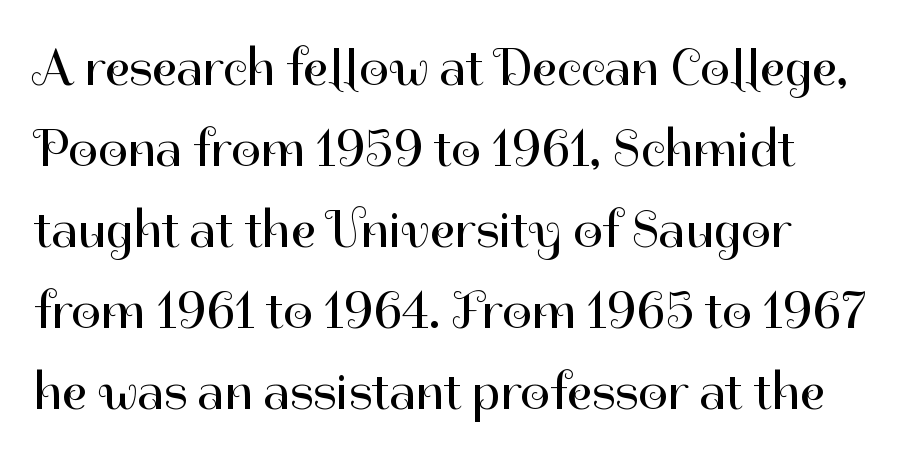
Caption: multi-line text, flush left, ragged right. Only glyphs here, with clear space below each row. The letters stand upright; this is a roman face. This sample uses plain, unmodified letter spacing. The letterforms sit at book weight or below.
